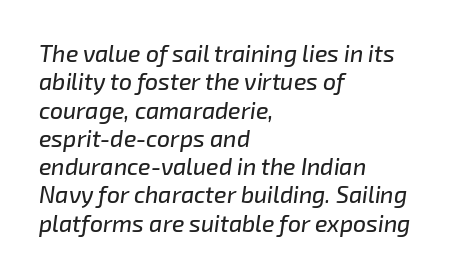
The image shows 23 px text type, italic (leaning right); set left-aligned, line spacing 1.23x, normal letter spacing, not underlined.
